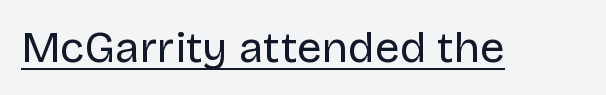
Q: Is the text bold? A: No.
Q: Is the text italic (slanted)? A: No, it is upright.
Q: Is the typeface a serif or a sans-serif typeface? A: Sans-serif.
Q: Is the text underlined? A: Yes.
Q: Is the spacing between letters normal or unusually wide? A: Normal.
Q: Width (condensed, normal, or wide)? A: Normal.
Q: Stroke contrast? A: Low.
Q: x-height? A: Large.
Q: Monospaced? A: No.
